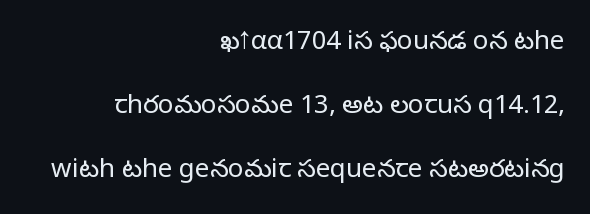
The image shows 26 px text type, upright; set right-aligned, loose line spacing (2.47x), normal letter spacing, not underlined.
